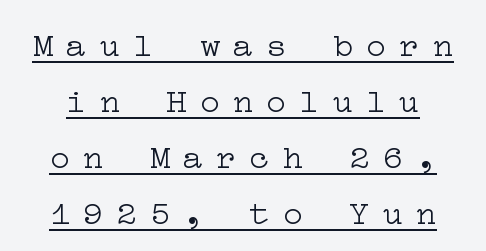
{"serif": "yes", "italic": "no", "bold": "no", "weight": "light", "width": "wide", "stroke_contrast": "low", "x_height": "medium", "underline": "yes", "line_spacing": "normal", "line_spacing_ratio": 1.65, "letter_spacing": "wide", "letter_spacing_em": 0.38, "glyph_px": 34}
